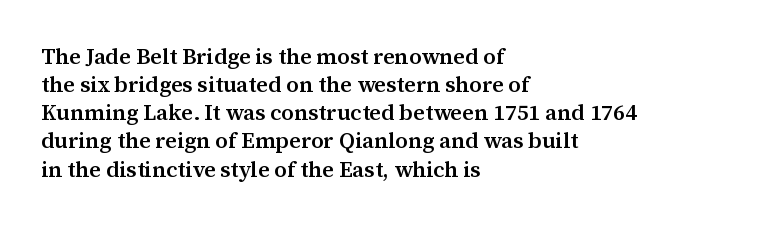
Quick note: underline off. Left-aligned paragraph, ragged on the right. Nope, not italic — everything's standing straight. The line texture is even and compact thanks to regular tracking. Successive baselines arrive at the customary interval. Firm but not heavy-handed strokes: this text is semibold.
